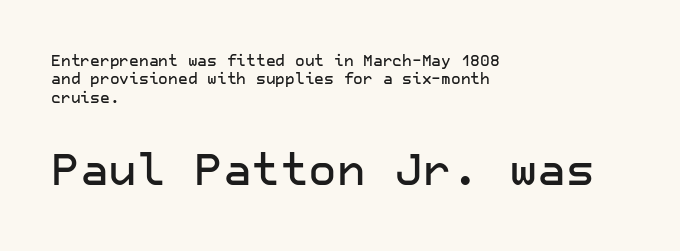
Q: Is the text italic (slanted)? A: No, it is upright.
Q: Is the typeface a serif or a sans-serif typeface? A: Sans-serif.
Q: Is the text underlined? A: No.
Q: How is the paragraph aligned? A: Left-aligned.
Q: Is the spacing between letters normal or unusually wide? A: Normal.
Q: Which block of text is set in a larger size, the first (top) or the second (bottom)? A: The second (bottom) one.
Q: Width (condensed, normal, or wide)? A: Normal.
Q: Stroke contrast? A: Low.
Q: x-height? A: Medium.
